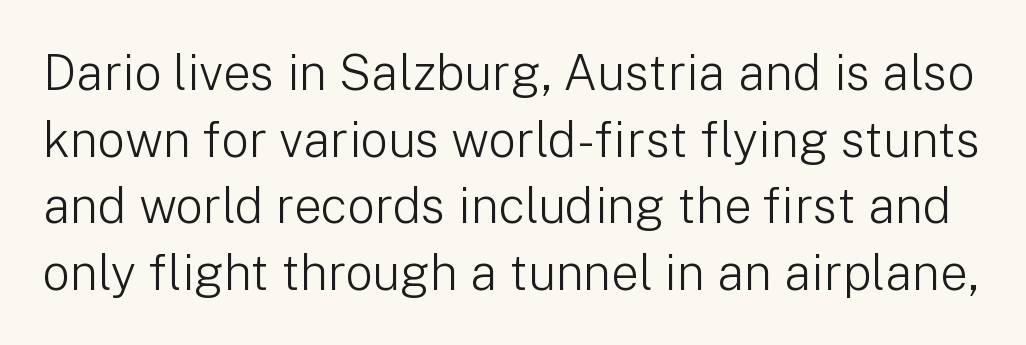
The letterforms sit shoulder to shoulder at normal distance. The type family on display is of the sans-serif kind. Spacing verdict: proportional, widths tailored to each character. Is there much room between lines? A standard amount, neither cramped nor airy.
